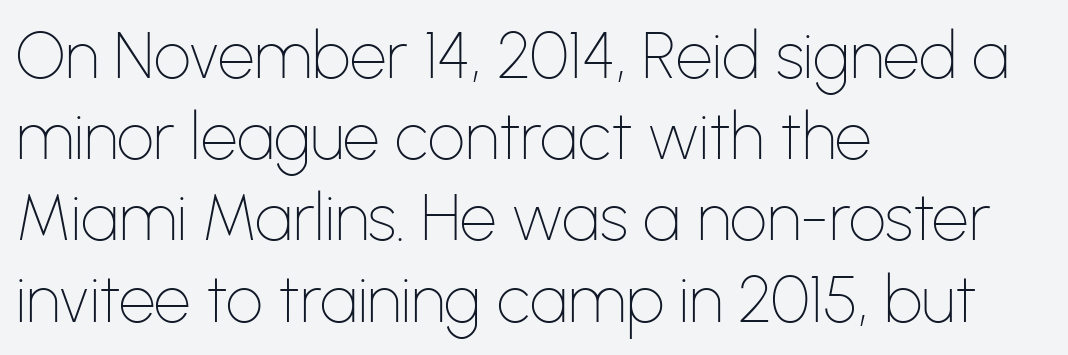
The image shows 65 px thin sans-serif type, upright; set left-aligned, normal line spacing (1.25x), normal letter spacing, not underlined; low stroke contrast and a medium x-height.
